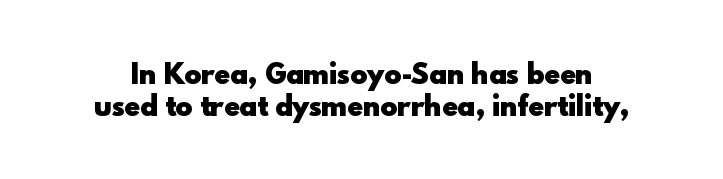
{"italic": "no", "bold": "yes", "underline": "no", "line_spacing_ratio": 1.24, "letter_spacing": "normal", "letter_spacing_em": 0.0, "glyph_px": 26}
